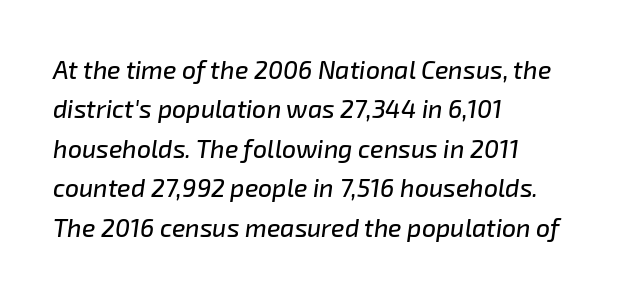
Q: Is the text italic (slanted)? A: Yes, it leans right by about 8 degrees.
Q: Is the text underlined? A: No.
Q: How is the paragraph aligned? A: Left-aligned.
Q: Is the spacing between letters normal or unusually wide? A: Normal.
Q: Is the spacing between lines tight, normal or loose? A: Normal.
